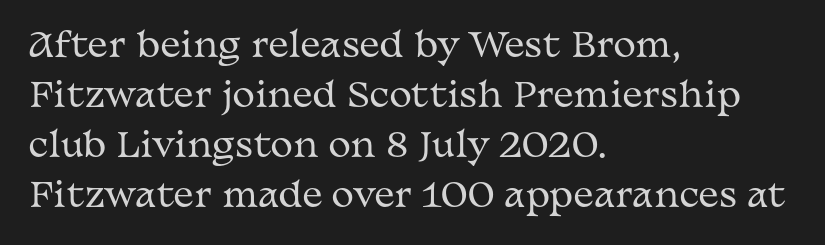
{"serif": "yes", "italic": "no", "bold": "no", "weight": "regular", "width": "wide", "stroke_contrast": "medium", "x_height": "medium", "monospaced": "no", "underline": "no", "align": "left", "line_spacing": "normal", "line_spacing_ratio": 1.47, "letter_spacing": "normal", "letter_spacing_em": 0.0, "glyph_px": 34}
